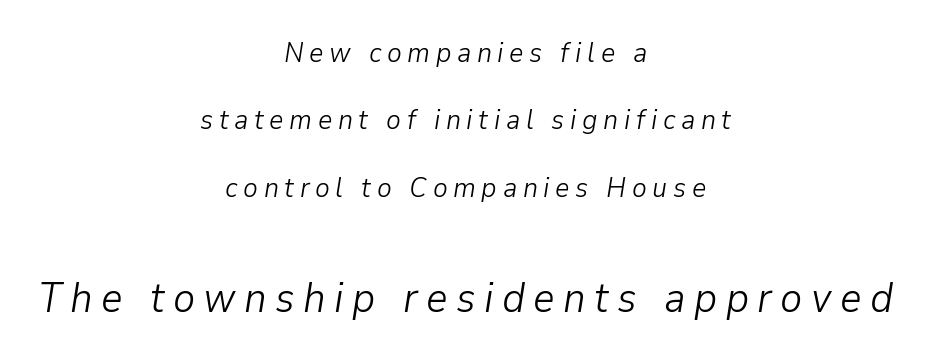
Vertical spacing — loose. Honestly, there is no underline to notice here at all. Rendered with sloped, italic letterforms. Reading top to bottom, the characters get bigger at the block break. Is this a fixed-width face? No — the glyphs have proportional, varying widths.
